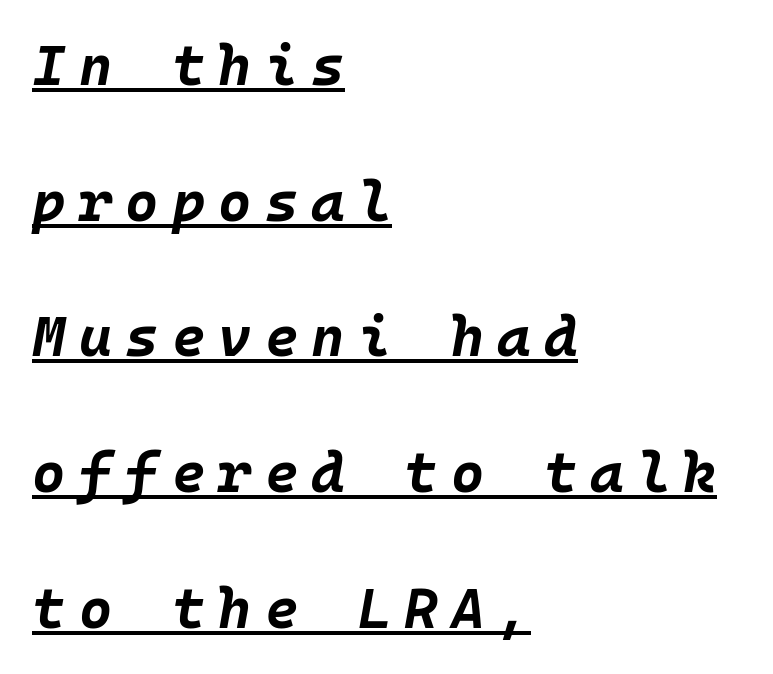
{"italic": "yes", "lean": "right", "slant_degrees": 10, "bold": "yes", "weight": "bold", "width": "normal", "stroke_contrast": "low", "x_height": "large", "monospaced": "yes", "underline": "yes", "align": "left", "line_spacing": "loose", "line_spacing_ratio": 2.38, "letter_spacing": "wide", "letter_spacing_em": 0.23, "glyph_px": 57}
